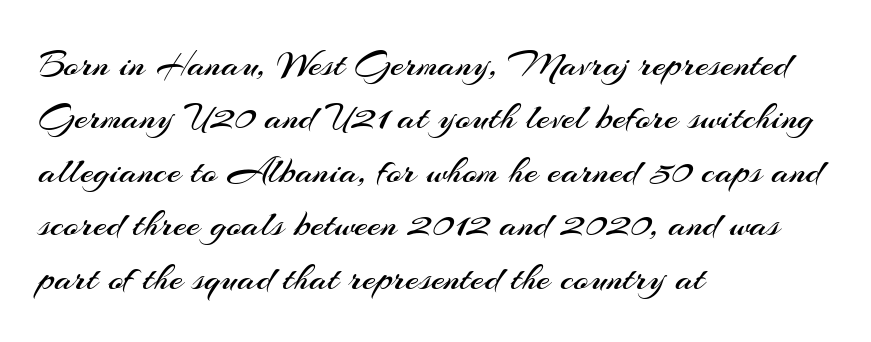
Q: Is the text bold? A: No.
Q: Is the text italic (slanted)? A: Yes.
Q: Is the typeface a serif or a sans-serif typeface? A: Sans-serif.
Q: Is the text underlined? A: No.
Q: How is the paragraph aligned? A: Left-aligned.
Q: Is the spacing between letters normal or unusually wide? A: Normal.
Q: Is the spacing between lines tight, normal or loose? A: Normal.
Q: Width (condensed, normal, or wide)? A: Normal.
Q: Stroke contrast? A: Medium.
Q: x-height? A: Small.
Q: Monospaced? A: No.
